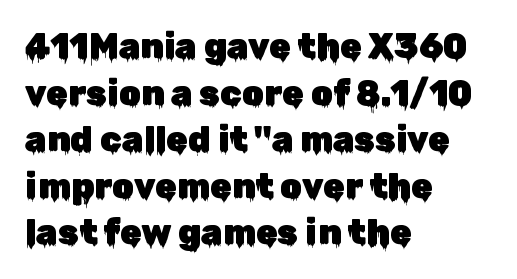
Q: Is the text italic (slanted)? A: No, it is upright.
Q: Is the typeface a serif or a sans-serif typeface? A: Sans-serif.
Q: Is the text underlined? A: No.
Q: How is the paragraph aligned? A: Left-aligned.
Q: Is the spacing between letters normal or unusually wide? A: Normal.
Q: Is the spacing between lines tight, normal or loose? A: Normal.
Q: Width (condensed, normal, or wide)? A: Normal.
Q: Stroke contrast? A: Low.
Q: x-height? A: Medium.
Q: Monospaced? A: No.
